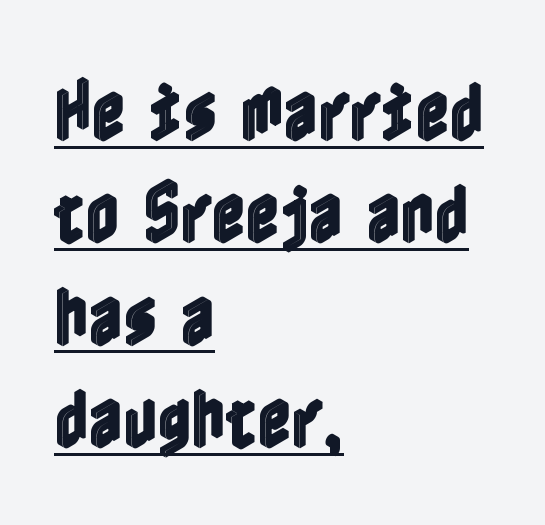
The image shows 66 px condensed type, upright; set left-aligned, normal line spacing (1.55x), normal letter spacing, underlined; a medium x-height.
